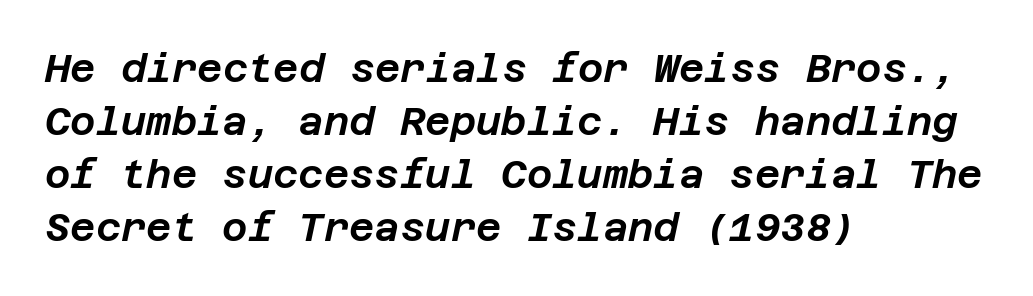
{"italic": "yes", "lean": "right", "slant_degrees": 12, "width": "normal", "stroke_contrast": "low", "x_height": "large", "underline": "no", "align": "left", "line_spacing": "normal", "line_spacing_ratio": 1.36, "letter_spacing": "normal", "letter_spacing_em": 0.0, "glyph_px": 39}
